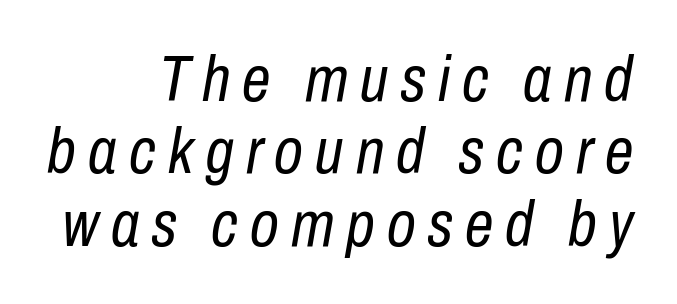
Q: Is the text bold? A: No.
Q: Is the text italic (slanted)? A: Yes, it leans right by about 10 degrees.
Q: Is the text underlined? A: No.
Q: How is the paragraph aligned? A: Right-aligned.
Q: Is the spacing between lines tight, normal or loose? A: Tight.
Q: Width (condensed, normal, or wide)? A: Condensed.
Q: Stroke contrast? A: Low.
Q: x-height? A: Medium.
Q: Monospaced? A: No.
